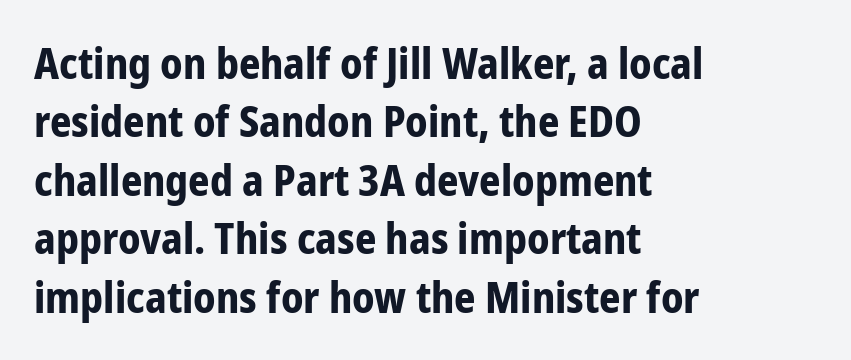
{"serif": "no", "italic": "no", "bold": "yes", "weight": "bold", "width": "condensed", "stroke_contrast": "low", "x_height": "medium", "monospaced": "no", "underline": "no", "align": "left", "line_spacing": "normal", "line_spacing_ratio": 1.39, "letter_spacing": "normal", "letter_spacing_em": 0.0, "glyph_px": 42}
